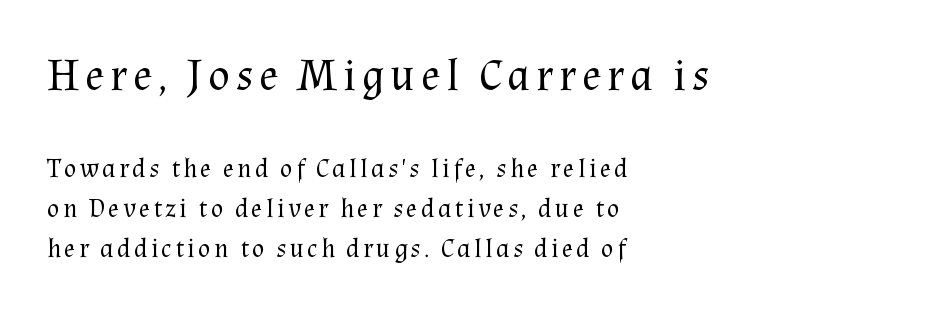
Q: Is the text bold? A: No.
Q: Is the text italic (slanted)? A: No, it is upright.
Q: Is the text underlined? A: No.
Q: How is the paragraph aligned? A: Left-aligned.
Q: Is the spacing between lines tight, normal or loose? A: Normal.
Q: Which block of text is set in a larger size, the first (top) or the second (bottom)? A: The first (top) one.
Q: Width (condensed, normal, or wide)? A: Normal.
Q: Stroke contrast? A: Medium.
Q: x-height? A: Medium.
Q: Monospaced? A: No.
